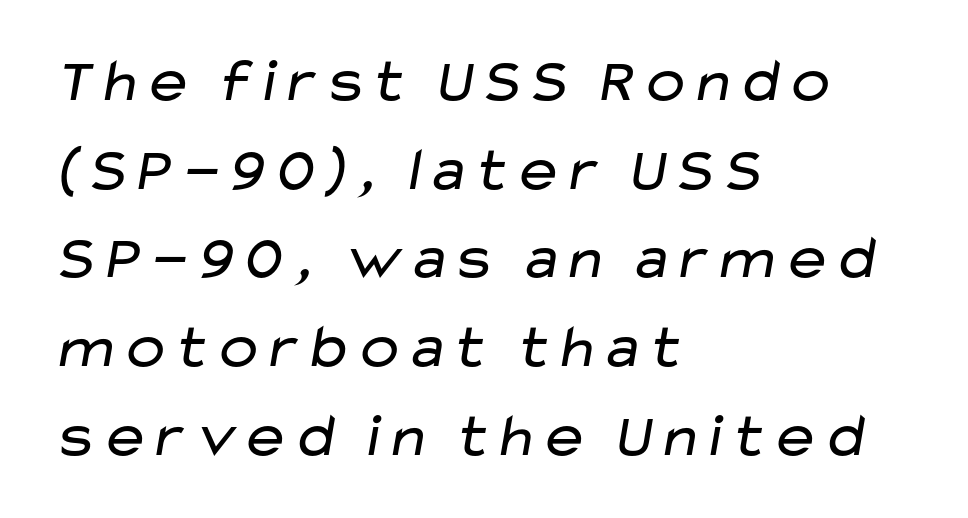
Q: Is the text bold? A: No.
Q: Is the typeface a serif or a sans-serif typeface? A: Sans-serif.
Q: Is the text underlined? A: No.
Q: How is the paragraph aligned? A: Left-aligned.
Q: Is the spacing between letters normal or unusually wide? A: Normal.
Q: Is the spacing between lines tight, normal or loose? A: Normal.
Q: Width (condensed, normal, or wide)? A: Wide.
Q: Stroke contrast? A: Low.
Q: x-height? A: Medium.
Q: Monospaced? A: No.
